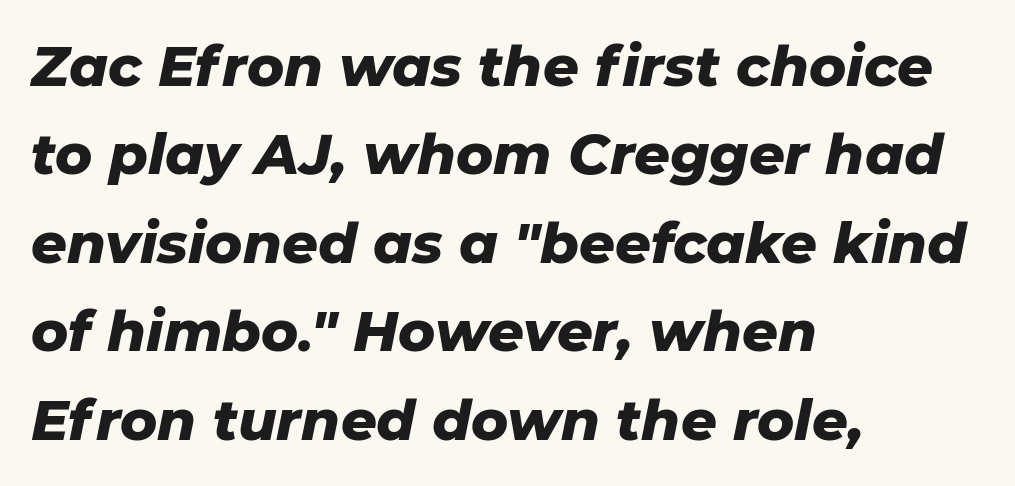
Where is the straight margin? On the left. When letters slant like this, we call the style italic. Students, observe: this is what conventionally led text looks like. Character widths vary here, with narrow letters taking less room than wide ones.
